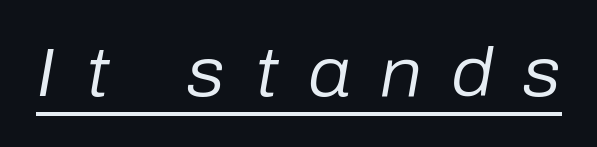
{"italic": "yes", "lean": "right", "slant_degrees": 10, "bold": "no", "weight": "regular", "width": "normal", "stroke_contrast": "low", "x_height": "medium", "monospaced": "no", "underline": "yes", "letter_spacing": "wide", "letter_spacing_em": 0.44, "glyph_px": 68}
